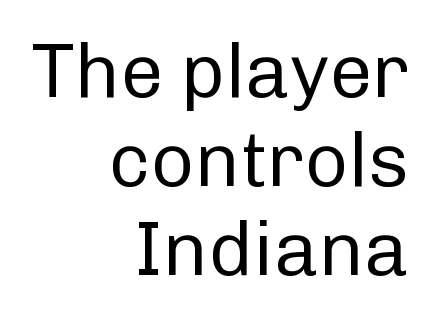
{"serif": "no", "italic": "no", "bold": "no", "weight": "regular", "width": "normal", "stroke_contrast": "low", "x_height": "medium", "monospaced": "no", "underline": "no", "align": "right", "line_spacing_ratio": 1.17, "letter_spacing": "normal", "letter_spacing_em": 0.0, "glyph_px": 76}
